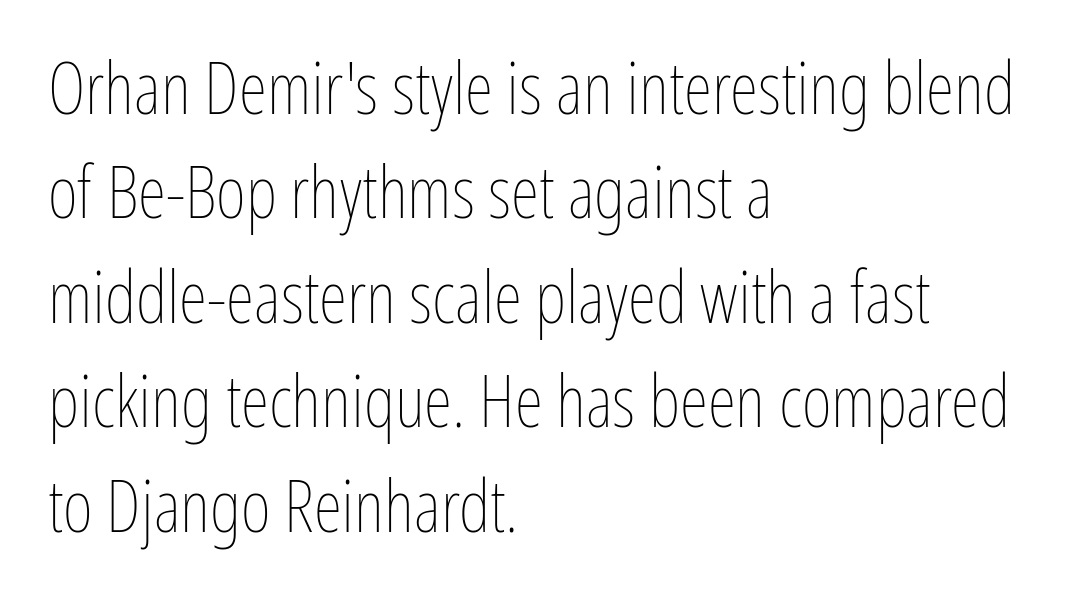
Each letter keeps its own natural width here, so spacing adapts to shape. Stroke mass is kept to a normal reading level or below. Which margin do the lines hug? The left one — the right edge is uneven. Honestly, the letter spacing is just normal — you wouldn't notice it.
